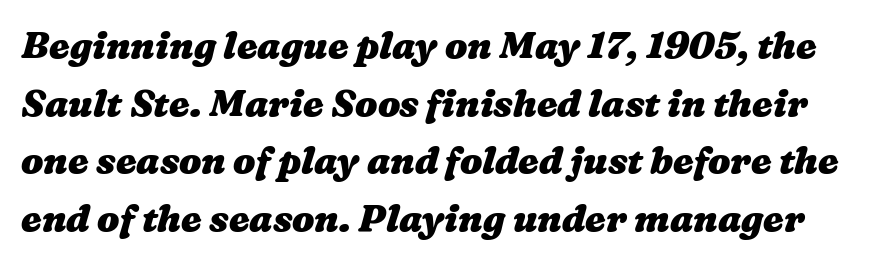
The image shows 37 px heavy, wide type; set normal line spacing (1.56x), normal letter spacing, not underlined; medium stroke contrast and a medium x-height.
